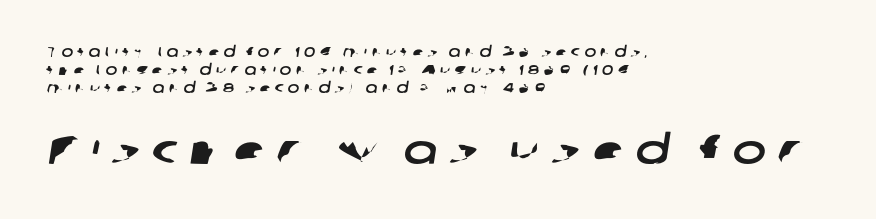
Rows of type keep a routine distance in the vertical direction. The string is rendered with underlining switched off. All the whitespace from short lines collects on the right. Two sizes are in play, and the larger belongs to the second block. Each letter keeps its own natural width here, so spacing adapts to shape. The typeface chosen for these lines omits serifs.
